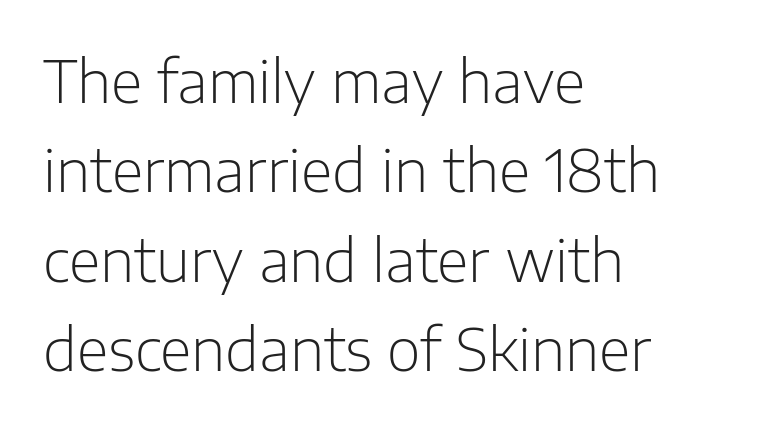
Q: Is the text bold? A: No.
Q: Is the text italic (slanted)? A: No, it is upright.
Q: Is the typeface a serif or a sans-serif typeface? A: Sans-serif.
Q: Is the text underlined? A: No.
Q: How is the paragraph aligned? A: Left-aligned.
Q: Is the spacing between letters normal or unusually wide? A: Normal.
Q: Is the spacing between lines tight, normal or loose? A: Normal.
Q: Width (condensed, normal, or wide)? A: Normal.
Q: Stroke contrast? A: Low.
Q: x-height? A: Medium.
Q: Monospaced? A: No.
